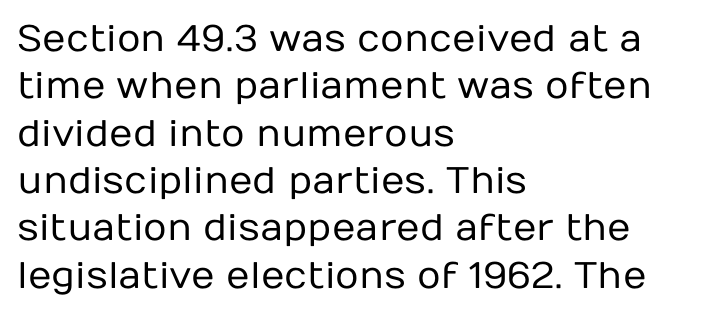
The image shows 37 px regular-weight sans-serif type, upright; set left-aligned, normal line spacing (1.28x), normal letter spacing, not underlined; low stroke contrast and a medium x-height.
